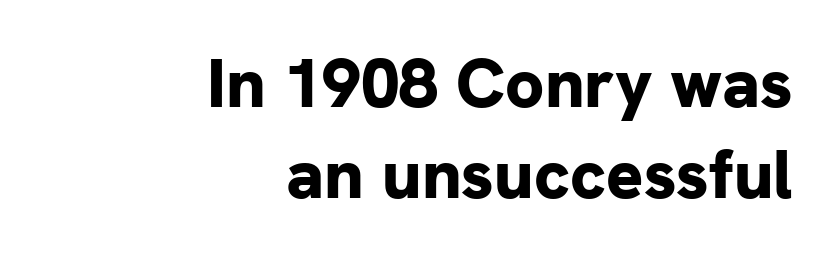
The face used here is proportionally spaced, like ordinary book or web type. No extra tracking has been applied to these lines. The designer left line spacing at the default. The strip under each line holds only bare page. Is this a sans? Yes — the strokes have no serifs.
